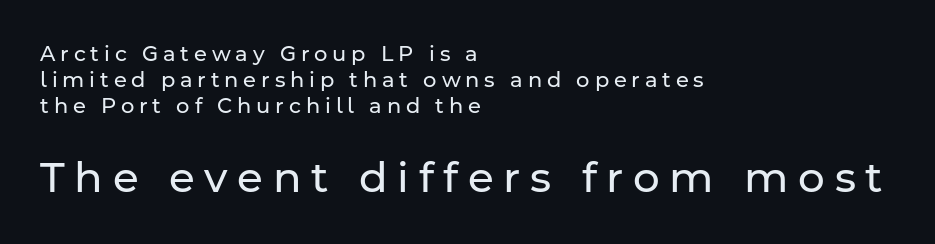
The image shows 42 px regular-weight sans-serif type, upright; set left-aligned, line spacing 1.23x, unusually wide letter spacing (+0.23 em), not underlined; the second (bottom) block is 2.0x larger; low stroke contrast and a medium x-height.
